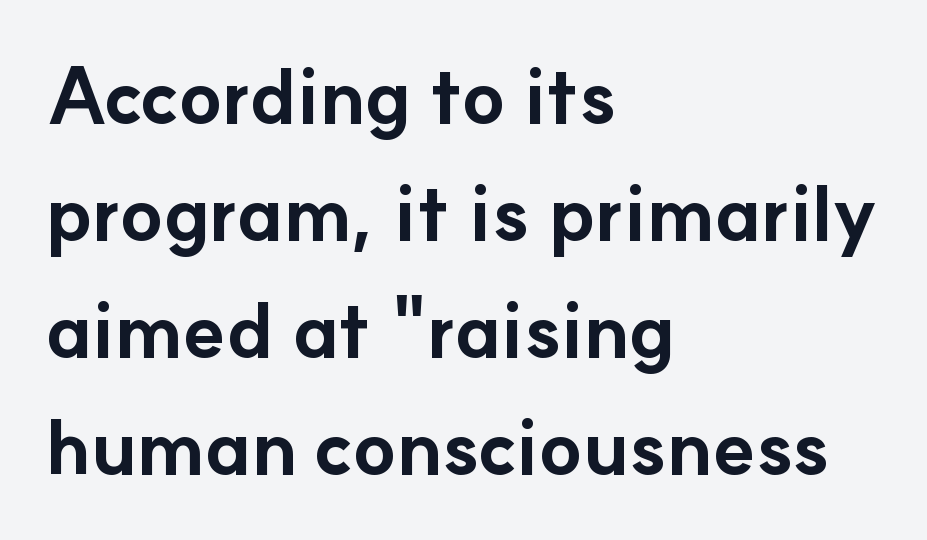
Every row of glyphs begins at an identical x-position on the left. The passage shown is typed in a proportional face where columns would drift. Students, observe: this is what conventionally led text looks like. Every stem runs plumb, perpendicular to the baseline. Its strokes are broad and dark, the hallmark of bold type.
